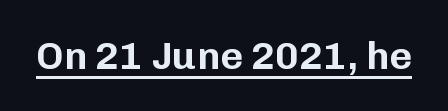
{"serif": "no", "italic": "no", "width": "normal", "stroke_contrast": "low", "x_height": "medium", "monospaced": "no", "underline": "yes", "letter_spacing": "normal", "letter_spacing_em": 0.0, "glyph_px": 39}
